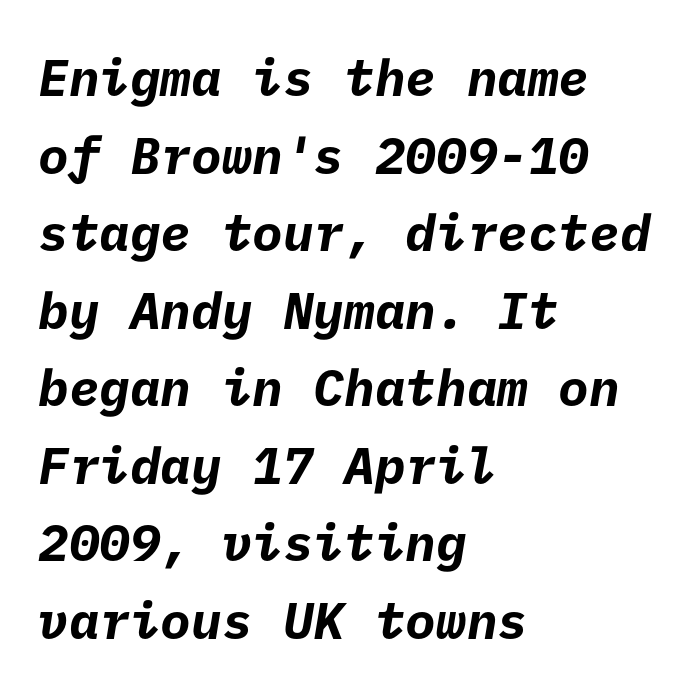
Glyph-to-glyph distance matches everyday printed text. Horizontal alignment here is leftward, the default for most running prose. A sans-serif font was chosen for this passage. Baseline-to-baseline distance is the conventional proportion of letter height.
